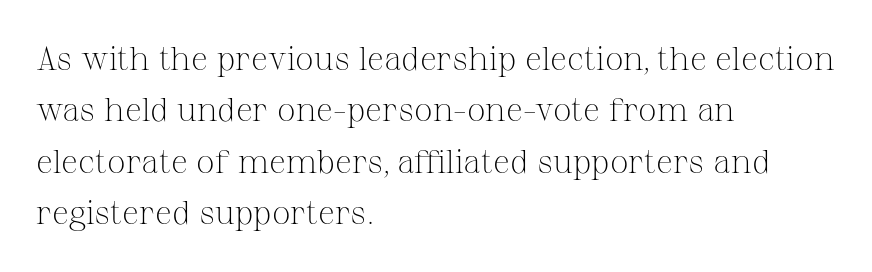
Q: Is the text bold? A: No.
Q: Is the text italic (slanted)? A: No, it is upright.
Q: Is the typeface a serif or a sans-serif typeface? A: Serif.
Q: Is the text underlined? A: No.
Q: How is the paragraph aligned? A: Left-aligned.
Q: Is the spacing between letters normal or unusually wide? A: Normal.
Q: Is the spacing between lines tight, normal or loose? A: Normal.
Q: Width (condensed, normal, or wide)? A: Normal.
Q: Stroke contrast? A: Medium.
Q: x-height? A: Medium.
Q: Monospaced? A: No.
